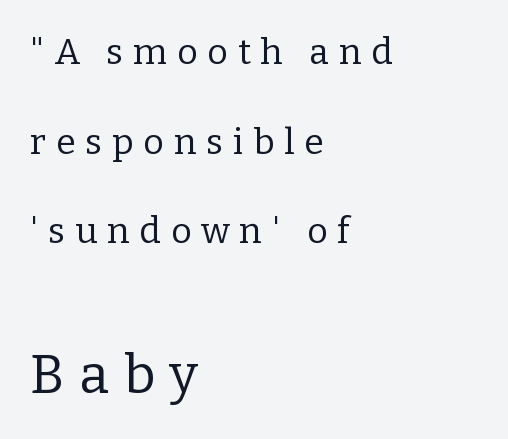
{"serif": "yes", "italic": "no", "bold": "no", "weight": "regular", "width": "normal", "stroke_contrast": "low", "x_height": "medium", "monospaced": "no", "underline": "no", "align": "left", "line_spacing": "loose", "line_spacing_ratio": 2.49, "letter_spacing": "wide", "letter_spacing_em": 0.27, "larger_block": "second", "size_ratio": 1.5, "glyph_px": 54}
